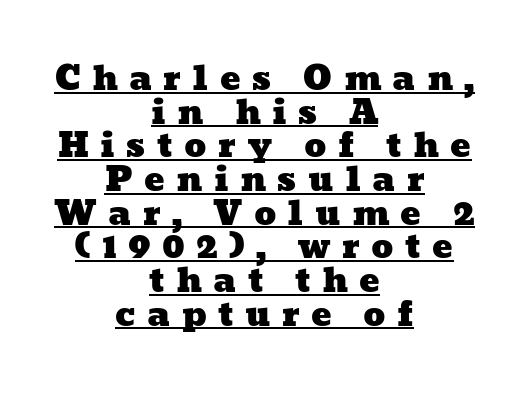
If you measured baseline to baseline, you'd find a short distance. A centered setting, common on invitations and titles, is used for this passage. You can see a thin bar hugging the bottom of the glyphs. Do the characters align in a grid? No, the font is proportional. This sample uses expanded letter spacing, leaving extra air between glyphs.
